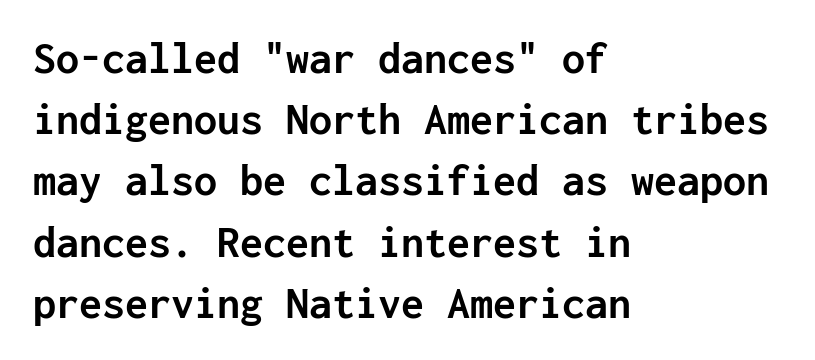
Q: Is the text bold? A: Yes.
Q: Is the text italic (slanted)? A: No, it is upright.
Q: Is the typeface a serif or a sans-serif typeface? A: Sans-serif.
Q: Is the text underlined? A: No.
Q: How is the paragraph aligned? A: Left-aligned.
Q: Is the spacing between letters normal or unusually wide? A: Normal.
Q: Is the spacing between lines tight, normal or loose? A: Normal.
Q: Width (condensed, normal, or wide)? A: Normal.
Q: Stroke contrast? A: Low.
Q: x-height? A: Medium.
Q: Monospaced? A: Yes.
